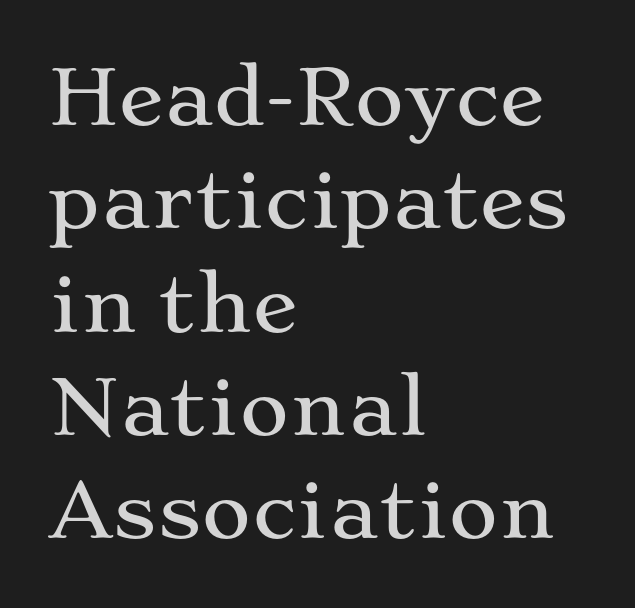
The image shows 76 px wide serif type, upright; set left-aligned, normal line spacing (1.36x), normal letter spacing, not underlined; medium stroke contrast and a medium x-height.
